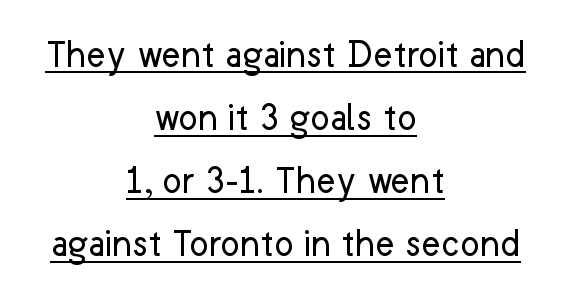
Q: Is the text bold? A: No.
Q: Is the text italic (slanted)? A: No, it is upright.
Q: Is the typeface a serif or a sans-serif typeface? A: Sans-serif.
Q: Is the text underlined? A: Yes.
Q: How is the paragraph aligned? A: Centered.
Q: Is the spacing between letters normal or unusually wide? A: Normal.
Q: Is the spacing between lines tight, normal or loose? A: Normal.
Q: Width (condensed, normal, or wide)? A: Normal.
Q: Stroke contrast? A: Low.
Q: x-height? A: Medium.
Q: Monospaced? A: No.
